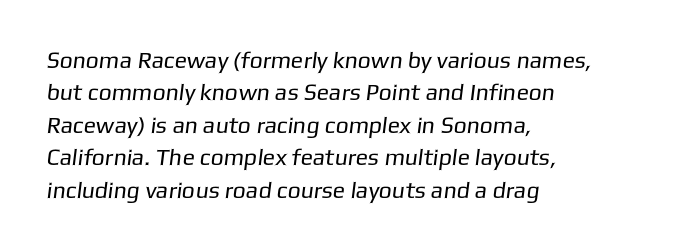
{"bold": "no", "underline": "no", "align": "left", "line_spacing": "normal", "line_spacing_ratio": 1.41, "letter_spacing": "normal", "letter_spacing_em": 0.0, "glyph_px": 23}
